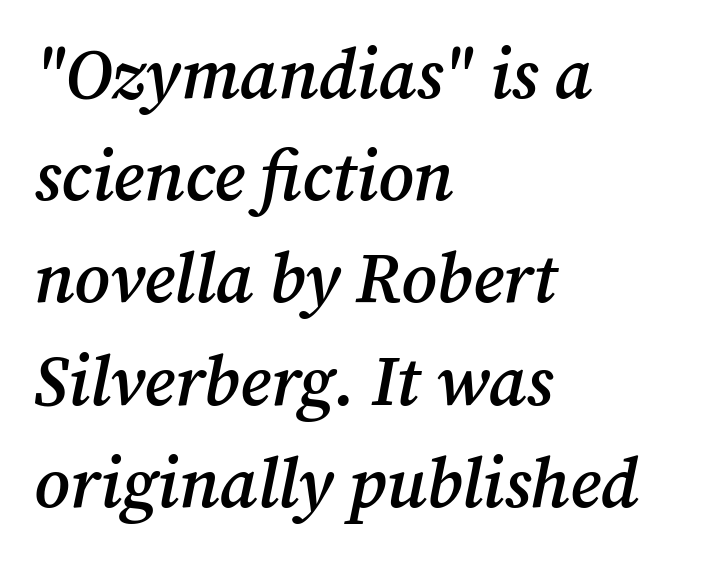
Inter-character spacing is left at the font's built-in metrics. The block of text has a typical density, with ordinary space between rows. The designer went with a serif here, giving each stem small feet. In CSS terms this would be text-align: left. Here the designer chose a conventional face with non-uniform glyph widths. Notice how the stems are inclined rather than vertical — that's the hallmark of italics.
